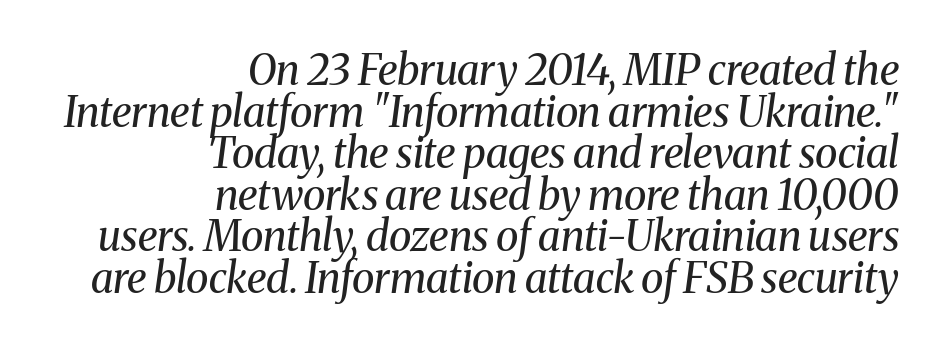
The image shows 42 px regular-weight serif type, italic (leaning right); set right-aligned, tight line spacing (0.99x), normal letter spacing, not underlined; medium stroke contrast and a medium x-height.
